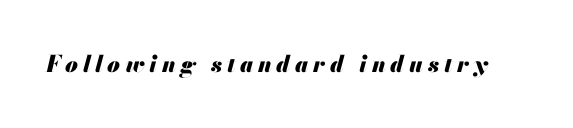
Q: Is the text bold? A: Yes.
Q: Is the text italic (slanted)? A: Yes, it leans right by about 13 degrees.
Q: Is the text underlined? A: No.
Q: Is the spacing between letters normal or unusually wide? A: Unusually wide.
